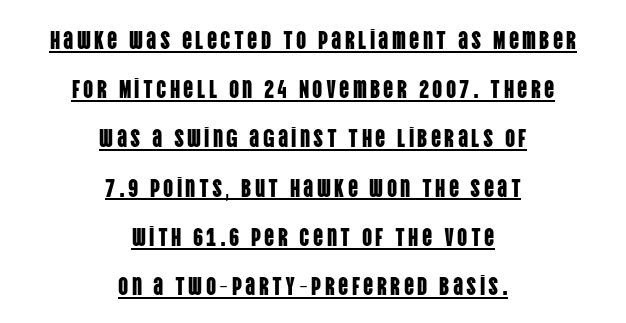
Q: Is the text italic (slanted)? A: No, it is upright.
Q: Is the text underlined? A: Yes.
Q: How is the paragraph aligned? A: Centered.
Q: Is the spacing between lines tight, normal or loose? A: Loose.
